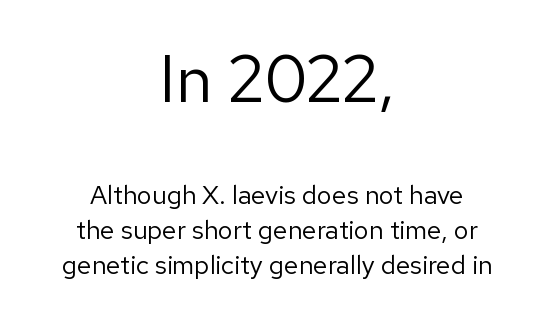
{"serif": "no", "italic": "no", "bold": "no", "weight": "regular", "width": "normal", "stroke_contrast": "low", "x_height": "medium", "monospaced": "no", "underline": "no", "align": "center", "line_spacing": "normal", "line_spacing_ratio": 1.36, "letter_spacing": "normal", "letter_spacing_em": 0.0, "larger_block": "first", "size_ratio": 2.54, "glyph_px": 66}
